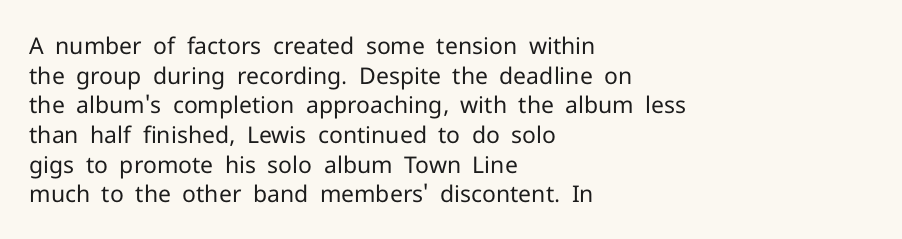
Q: Is the text bold? A: No.
Q: Is the text italic (slanted)? A: No, it is upright.
Q: Is the text underlined? A: No.
Q: How is the paragraph aligned? A: Left-aligned.
Q: Is the spacing between letters normal or unusually wide? A: Normal.
Q: Is the spacing between lines tight, normal or loose? A: Normal.
